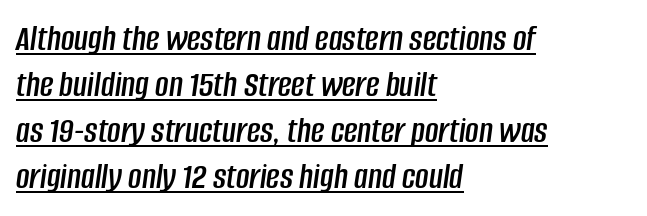
{"italic": "yes", "lean": "right", "slant_degrees": 8, "width": "condensed", "stroke_contrast": "low", "x_height": "large", "monospaced": "no", "underline": "yes", "align": "left", "line_spacing_ratio": 1.24, "letter_spacing": "normal", "letter_spacing_em": 0.0, "glyph_px": 37}
